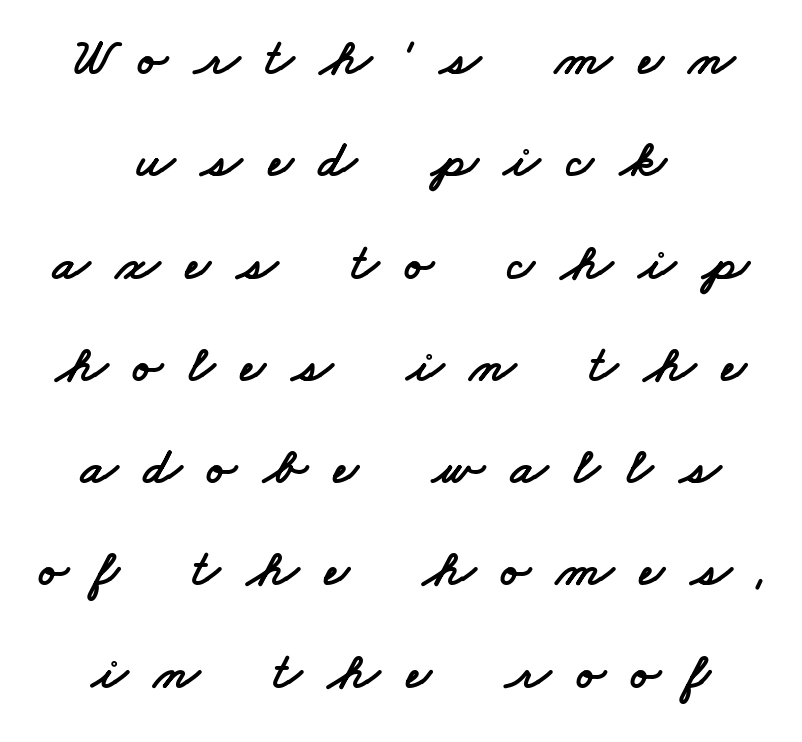
The space between consecutive lines is lavish. The face used here is proportionally spaced, like ordinary book or web type. The typesetter chose a symmetrical, centered arrangement here. Quick note: underline off. The letters carry no serifs — their stems end cleanly without finishing strokes.
